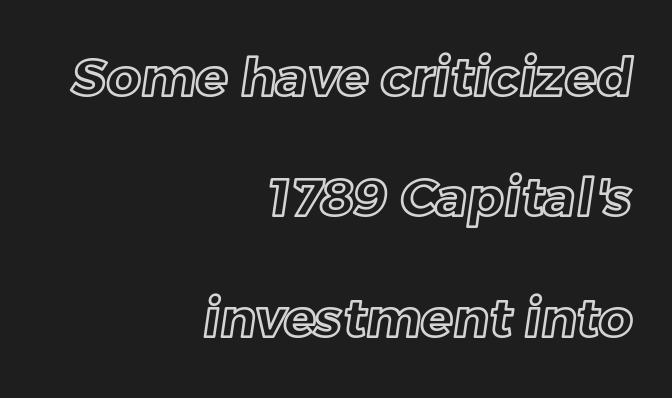
Think of a printed novel: that variable character pitch is what you see here. The gap between lines stays unmarked. Honestly, the rows look like they've been pulled way apart. The paragraph shown leans on its right margin. Tracking here is standard; glyphs follow each other at the usual distance.
